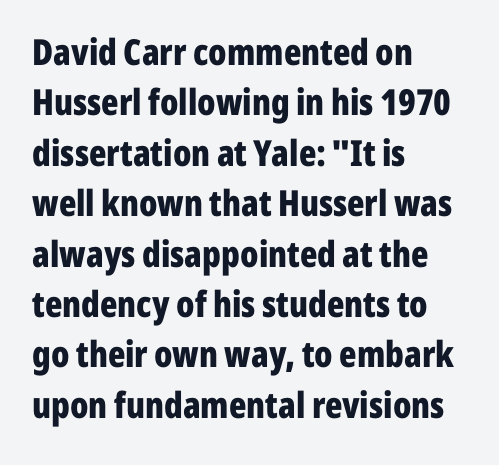
{"serif": "no", "italic": "no", "bold": "yes", "weight": "bold", "width": "condensed", "stroke_contrast": "low", "x_height": "medium", "monospaced": "no", "underline": "no", "align": "left", "line_spacing": "normal", "line_spacing_ratio": 1.4, "letter_spacing": "normal", "letter_spacing_em": 0.0, "glyph_px": 36}
